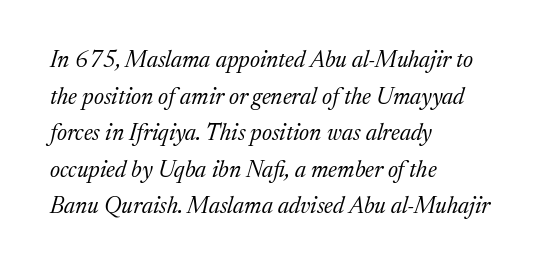
The font's italic variant was chosen for this text. Look at the tracking — it's just the regular setting, nothing added. Weight: not bold — regular or lighter. Quick note: underline off.
